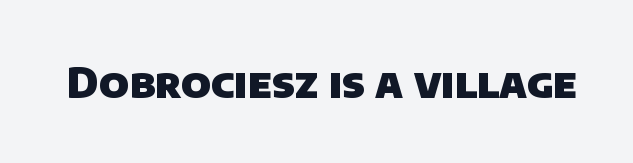
The typesetting leans heavy: a genuine bold. Check where the strokes stop: nothing finishes them off — pure sans. The letterforms sit shoulder to shoulder at normal distance. Only glyphs here, with clear space below each row.
